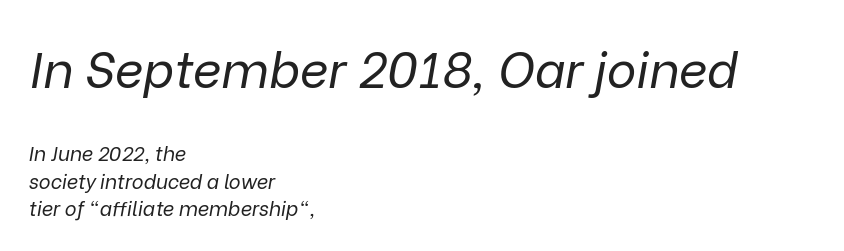
{"italic": "yes", "lean": "right", "slant_degrees": 9, "bold": "no", "weight": "regular", "width": "normal", "stroke_contrast": "low", "x_height": "medium", "monospaced": "no", "underline": "no", "align": "left", "line_spacing": "normal", "line_spacing_ratio": 1.38, "letter_spacing": "normal", "letter_spacing_em": 0.0, "larger_block": "first", "size_ratio": 2.5, "glyph_px": 50}
